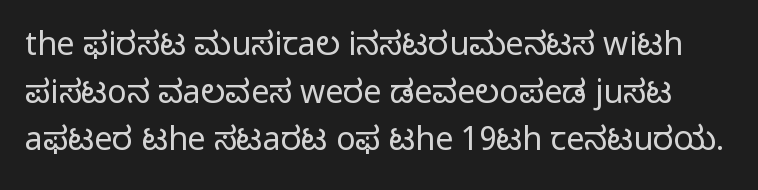
{"serif": "no", "italic": "no", "bold": "no", "weight": "regular", "width": "normal", "stroke_contrast": "low", "x_height": "medium", "monospaced": "no", "underline": "no", "line_spacing": "normal", "line_spacing_ratio": 1.49, "letter_spacing": "normal", "letter_spacing_em": 0.0, "glyph_px": 32}
